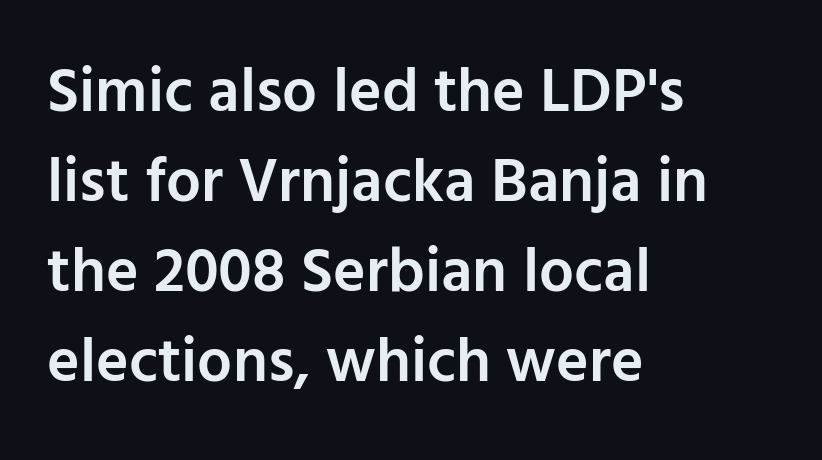
Q: Is the text bold? A: Semi-bold.
Q: Is the text italic (slanted)? A: No, it is upright.
Q: Is the typeface a serif or a sans-serif typeface? A: Sans-serif.
Q: Is the text underlined? A: No.
Q: How is the paragraph aligned? A: Left-aligned.
Q: Is the spacing between letters normal or unusually wide? A: Normal.
Q: Is the spacing between lines tight, normal or loose? A: Normal.
Q: Width (condensed, normal, or wide)? A: Normal.
Q: Stroke contrast? A: Low.
Q: x-height? A: Medium.
Q: Monospaced? A: No.
